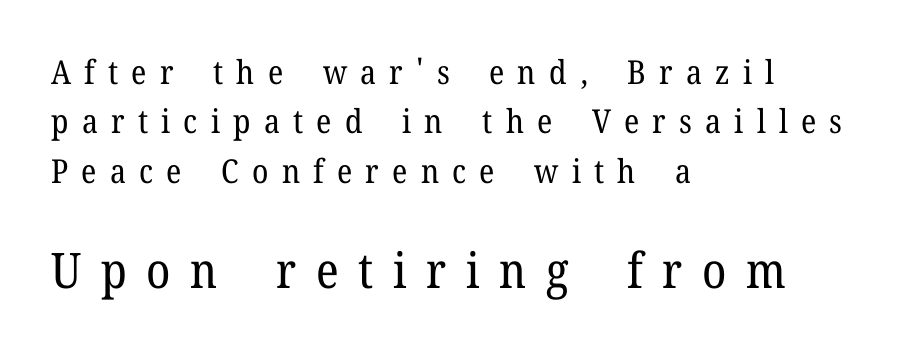
Q: Is the text bold? A: No.
Q: Is the text italic (slanted)? A: No, it is upright.
Q: Is the typeface a serif or a sans-serif typeface? A: Serif.
Q: Is the text underlined? A: No.
Q: How is the paragraph aligned? A: Left-aligned.
Q: Is the spacing between letters normal or unusually wide? A: Unusually wide.
Q: Is the spacing between lines tight, normal or loose? A: Normal.
Q: Which block of text is set in a larger size, the first (top) or the second (bottom)? A: The second (bottom) one.
Q: Width (condensed, normal, or wide)? A: Normal.
Q: Stroke contrast? A: Low.
Q: x-height? A: Medium.
Q: Monospaced? A: No.
